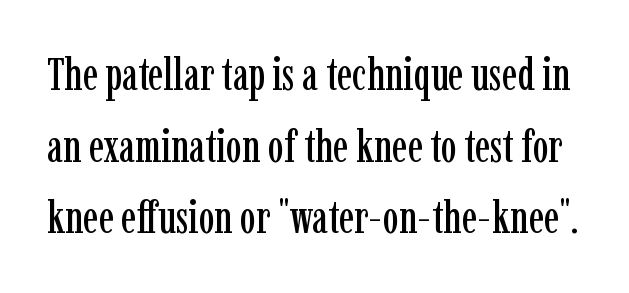
{"serif": "yes", "italic": "no", "width": "condensed", "stroke_contrast": "low", "x_height": "medium", "monospaced": "no", "underline": "no", "line_spacing": "normal", "line_spacing_ratio": 1.59, "letter_spacing": "normal", "letter_spacing_em": 0.0, "glyph_px": 45}
